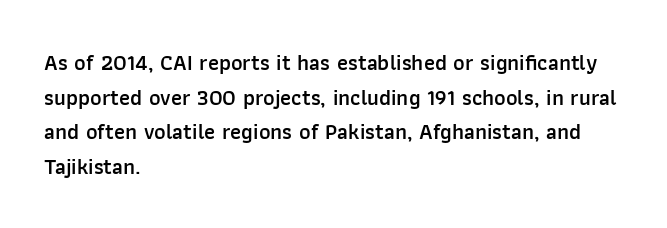
The image shows 22 px text type, upright; set left-aligned, normal line spacing (1.57x), normal letter spacing, not underlined.
